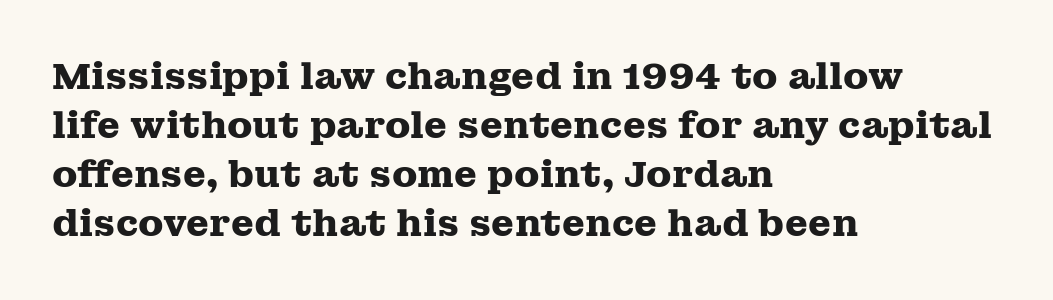
{"serif": "yes", "italic": "no", "bold": "yes", "weight": "heavy", "width": "wide", "stroke_contrast": "medium", "x_height": "medium", "monospaced": "no", "underline": "no", "align": "left", "line_spacing": "normal", "line_spacing_ratio": 1.32, "letter_spacing": "normal", "letter_spacing_em": 0.0, "glyph_px": 37}
